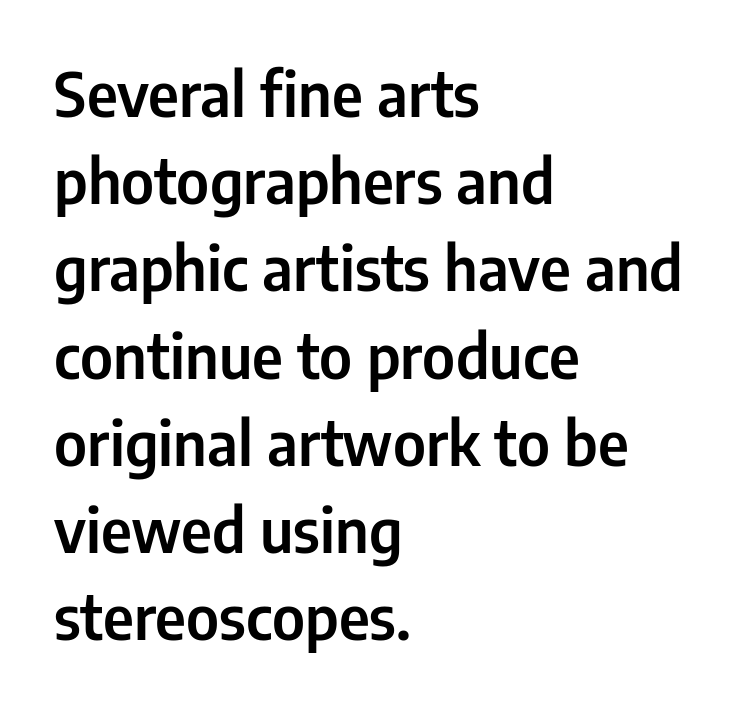
Classification — sans serif. Notice how the passage keeps a crisp vertical edge on the left only. Honestly, the row spacing looks completely unremarkable. Varying glyph widths throughout — classic text-font behaviour.
